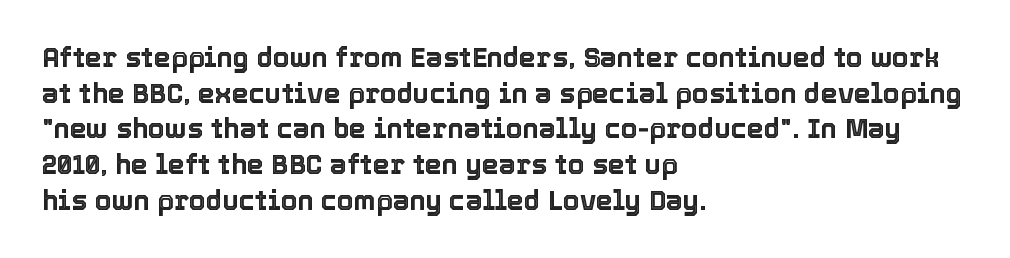
The image shows 27 px text type, upright; set left-aligned, normal line spacing (1.32x), normal letter spacing, not underlined.
